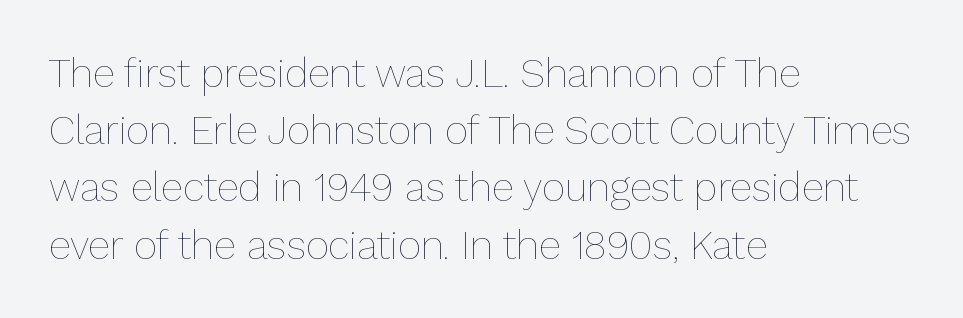
Q: Is the text bold? A: No.
Q: Is the text italic (slanted)? A: No, it is upright.
Q: Is the text underlined? A: No.
Q: How is the paragraph aligned? A: Left-aligned.
Q: Is the spacing between letters normal or unusually wide? A: Normal.
Q: Is the spacing between lines tight, normal or loose? A: Normal.
Q: Width (condensed, normal, or wide)? A: Normal.
Q: Stroke contrast? A: Low.
Q: x-height? A: Medium.
Q: Monospaced? A: No.
